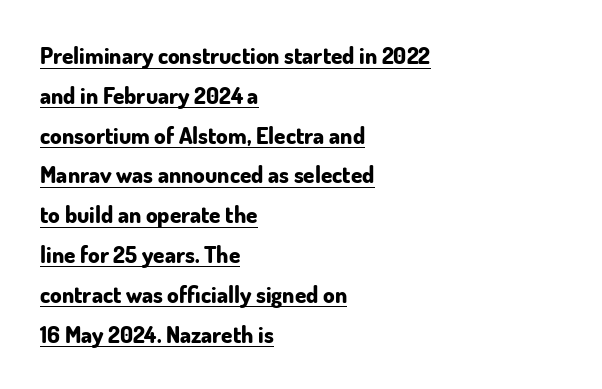
Q: Is the text bold? A: Yes.
Q: Is the text italic (slanted)? A: No, it is upright.
Q: Is the text underlined? A: Yes.
Q: How is the paragraph aligned? A: Left-aligned.
Q: Is the spacing between letters normal or unusually wide? A: Normal.
